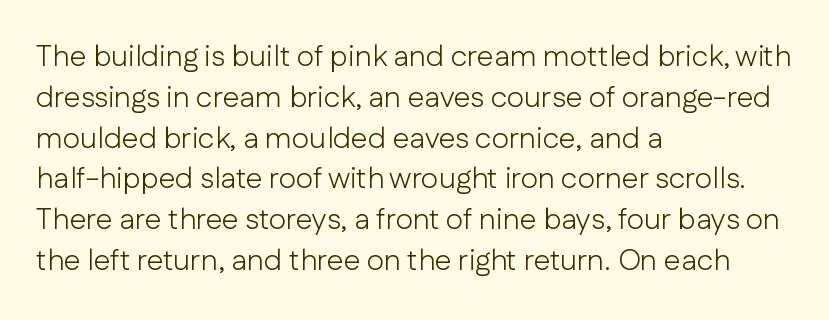
{"serif": "no", "italic": "no", "bold": "no", "weight": "light", "width": "normal", "stroke_contrast": "low", "x_height": "medium", "monospaced": "no", "underline": "no", "align": "left", "line_spacing": "normal", "line_spacing_ratio": 1.36, "letter_spacing": "normal", "letter_spacing_em": 0.0, "glyph_px": 30}
